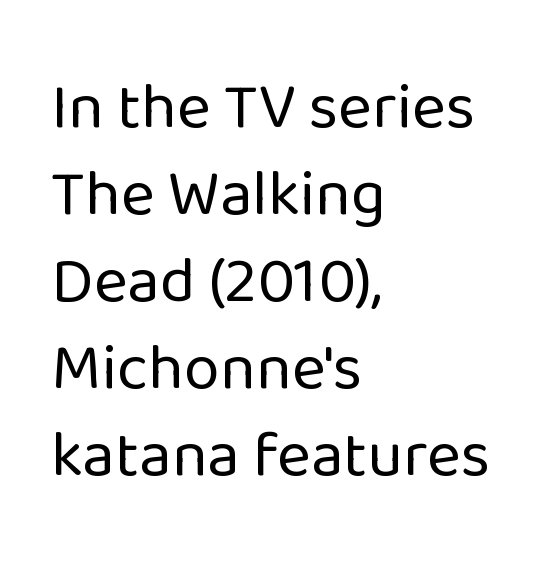
Q: Is the text bold? A: No.
Q: Is the text italic (slanted)? A: No, it is upright.
Q: Is the typeface a serif or a sans-serif typeface? A: Sans-serif.
Q: Is the text underlined? A: No.
Q: How is the paragraph aligned? A: Left-aligned.
Q: Is the spacing between letters normal or unusually wide? A: Normal.
Q: Is the spacing between lines tight, normal or loose? A: Normal.
Q: Width (condensed, normal, or wide)? A: Normal.
Q: Stroke contrast? A: Low.
Q: x-height? A: Medium.
Q: Monospaced? A: No.
